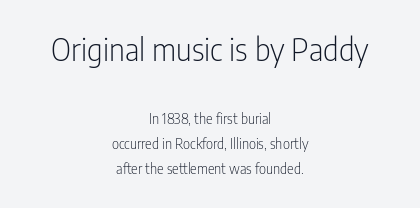
Q: Is the text bold? A: No.
Q: Is the text italic (slanted)? A: No, it is upright.
Q: Is the typeface a serif or a sans-serif typeface? A: Sans-serif.
Q: Is the text underlined? A: No.
Q: How is the paragraph aligned? A: Centered.
Q: Is the spacing between letters normal or unusually wide? A: Normal.
Q: Which block of text is set in a larger size, the first (top) or the second (bottom)? A: The first (top) one.
Q: Width (condensed, normal, or wide)? A: Condensed.
Q: Stroke contrast? A: Low.
Q: x-height? A: Medium.
Q: Monospaced? A: No.
